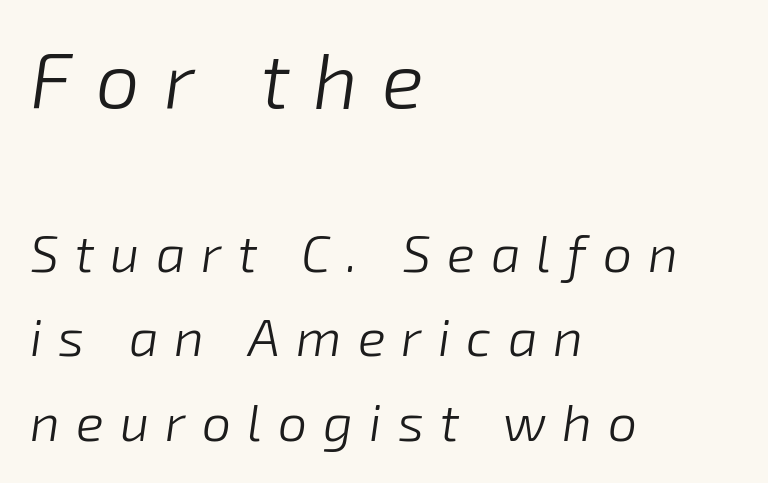
Heaviness? Minimal to ordinary, like unemphasized prose. Here the first block reads like a headline and the second like body copy. These lines were composed using italics. Normally led — the rows are evenly, conventionally spaced.
